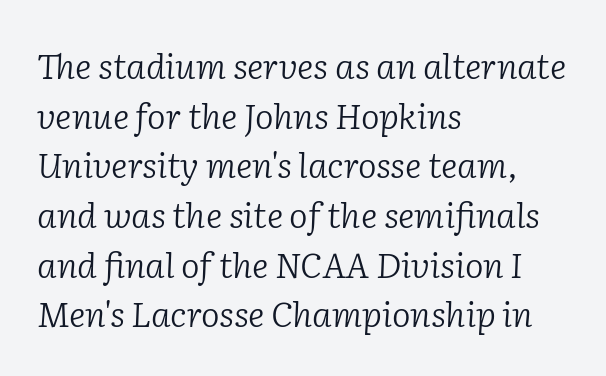
{"serif": "yes", "italic": "yes", "lean": "right", "slant_degrees": 2, "bold": "no", "weight": "light", "width": "normal", "stroke_contrast": "low", "x_height": "medium", "monospaced": "no", "underline": "no", "align": "left", "line_spacing": "normal", "line_spacing_ratio": 1.42, "letter_spacing": "normal", "letter_spacing_em": 0.0, "glyph_px": 35}
